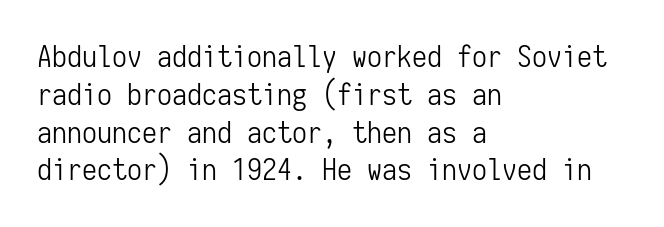
The image shows 30 px light, condensed sans-serif type, upright, monospaced; set left-aligned, normal line spacing (1.26x), normal letter spacing, not underlined; low stroke contrast and a medium x-height.
